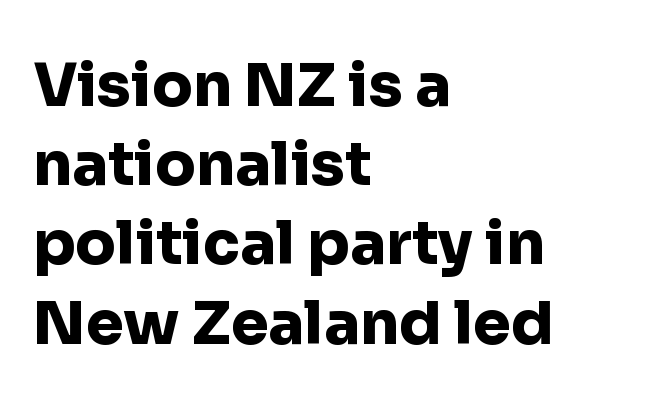
The leading is moderate, giving the passage an even texture. Notice how thick the strokes are: this is what a full bold looks like. Bare-footed words on every line. There is no visible air inserted between adjacent glyphs. The text block is weighted toward the left margin, trailing off unevenly rightward.
